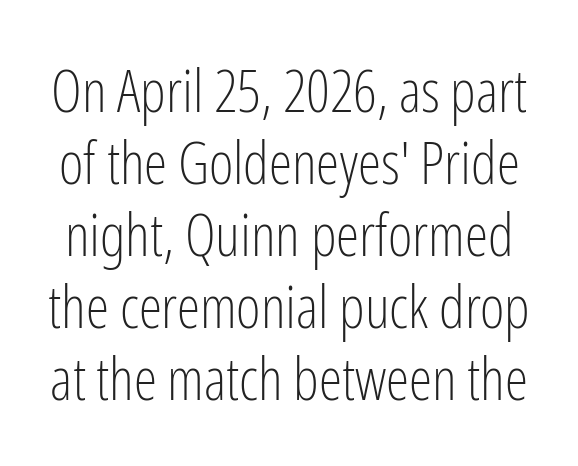
{"serif": "no", "italic": "no", "bold": "no", "weight": "light", "width": "condensed", "stroke_contrast": "low", "x_height": "medium", "monospaced": "no", "underline": "no", "line_spacing_ratio": 1.22, "letter_spacing": "normal", "letter_spacing_em": 0.0, "glyph_px": 59}
